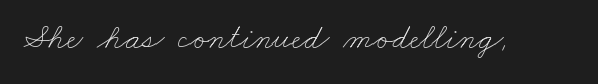
Look at the tracking — it's just the regular setting, nothing added. These glyphs show unthickened strokes, regular width or finer. Note the varied advance widths — an 'i' is clearly narrower than an 'm'. Honestly, there is no underline to notice here at all.
